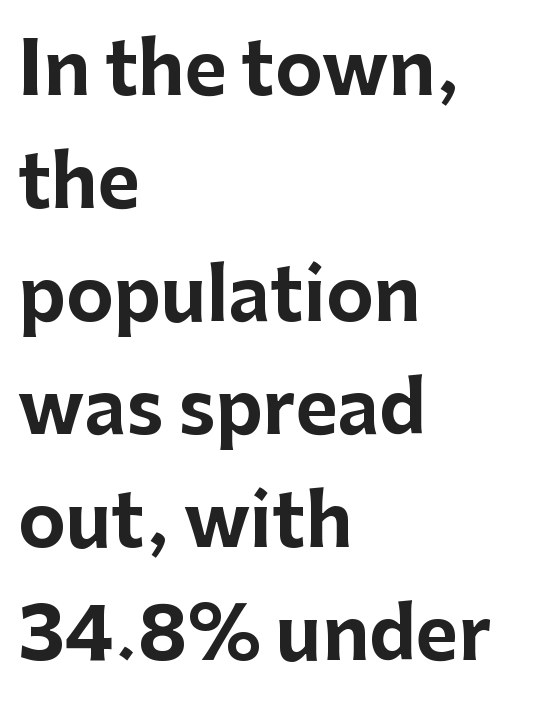
Q: Is the text bold? A: Yes.
Q: Is the text italic (slanted)? A: No, it is upright.
Q: Is the typeface a serif or a sans-serif typeface? A: Sans-serif.
Q: Is the text underlined? A: No.
Q: How is the paragraph aligned? A: Left-aligned.
Q: Is the spacing between letters normal or unusually wide? A: Normal.
Q: Is the spacing between lines tight, normal or loose? A: Normal.
Q: Width (condensed, normal, or wide)? A: Normal.
Q: Stroke contrast? A: Low.
Q: x-height? A: Medium.
Q: Monospaced? A: No.
